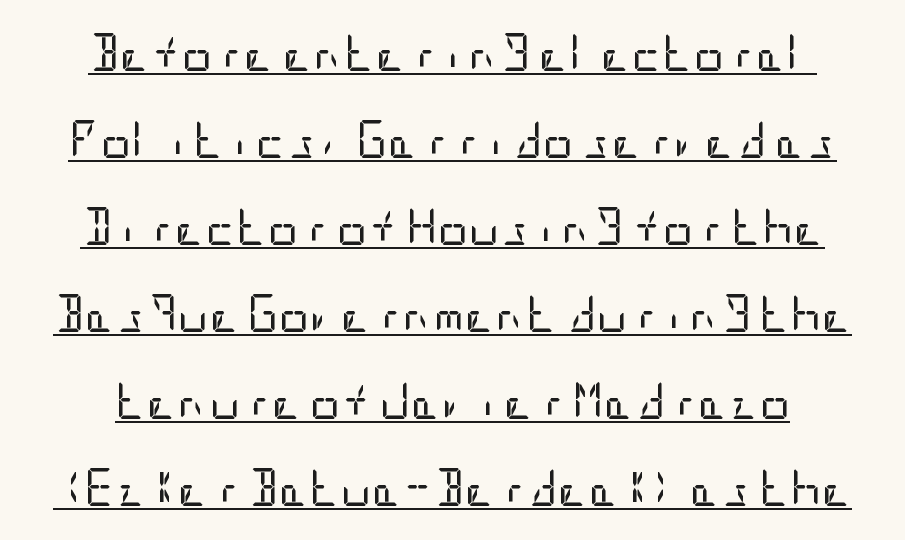
The image shows 38 px regular-weight, condensed sans-serif type, upright; set loose line spacing (2.29x), normal letter spacing, underlined; low stroke contrast and a large x-height.
